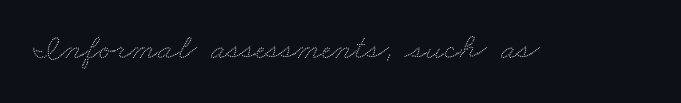
{"width": "wide", "stroke_contrast": "low", "x_height": "small", "monospaced": "no", "underline": "no", "letter_spacing": "normal", "letter_spacing_em": 0.0, "glyph_px": 36}
